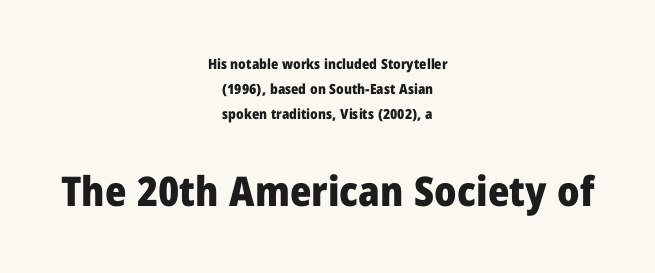
As a designer I'd log this as weight 700, bold. The letters stand upright; this is a roman face. Typographically, this falls in the sans-serif category. Any mark beneath the type? The region is blank. Which chunk is bigger? The second one — the bottom block dwarfs the top.
